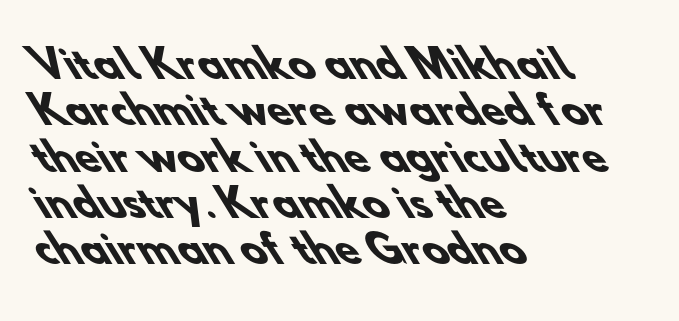
{"serif": "no", "bold": "yes", "weight": "heavy", "width": "normal", "stroke_contrast": "low", "x_height": "small", "monospaced": "no", "underline": "no", "align": "left", "line_spacing_ratio": 1.22, "letter_spacing": "normal", "letter_spacing_em": 0.0, "glyph_px": 38}
